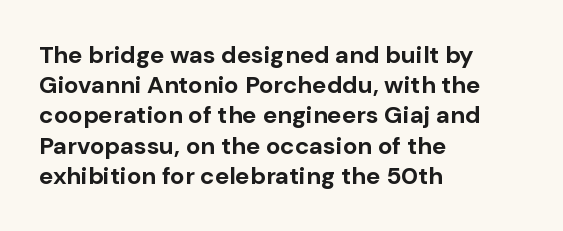
The ragged edge is on the right, which tells us the setting is flush left. The space beneath each line is pristine and unruled. This rendering leaves character spacing at its baseline value. The passage shown stacks its lines at a standard gap. Italic? Not at all — the glyphs are vertical. Emphasis by weight is at full strength: bold.
